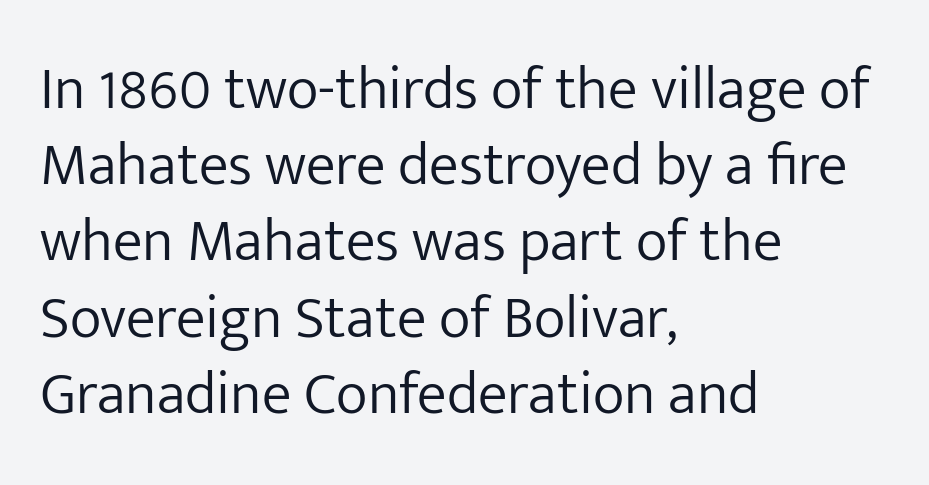
Q: Is the text bold? A: No.
Q: Is the text italic (slanted)? A: No, it is upright.
Q: Is the typeface a serif or a sans-serif typeface? A: Sans-serif.
Q: Is the text underlined? A: No.
Q: How is the paragraph aligned? A: Left-aligned.
Q: Is the spacing between letters normal or unusually wide? A: Normal.
Q: Is the spacing between lines tight, normal or loose? A: Normal.
Q: Width (condensed, normal, or wide)? A: Normal.
Q: Stroke contrast? A: Low.
Q: x-height? A: Medium.
Q: Monospaced? A: No.
